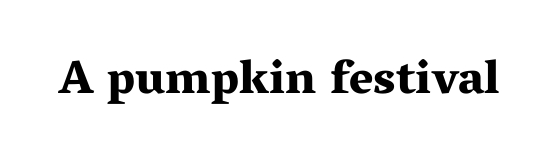
{"serif": "yes", "italic": "no", "bold": "yes", "weight": "bold", "width": "wide", "stroke_contrast": "medium", "x_height": "medium", "monospaced": "no", "underline": "no", "letter_spacing": "normal", "letter_spacing_em": 0.0, "glyph_px": 47}
